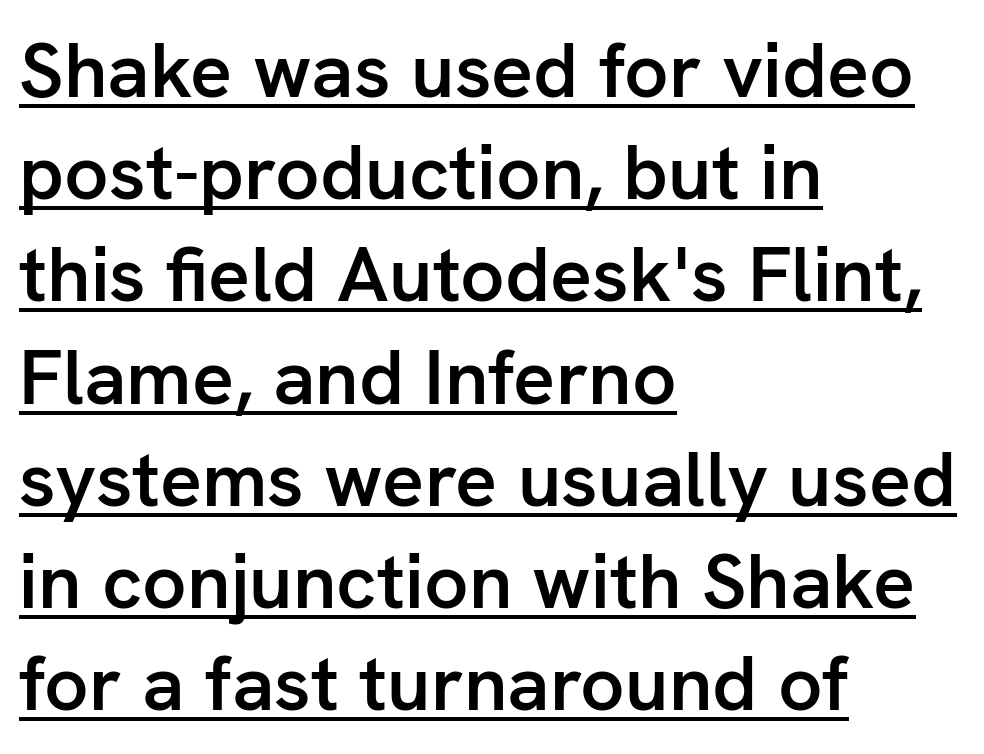
The image shows 78 px semibold sans-serif type, upright; set left-aligned, normal line spacing (1.31x), normal letter spacing, underlined; low stroke contrast and a medium x-height.
